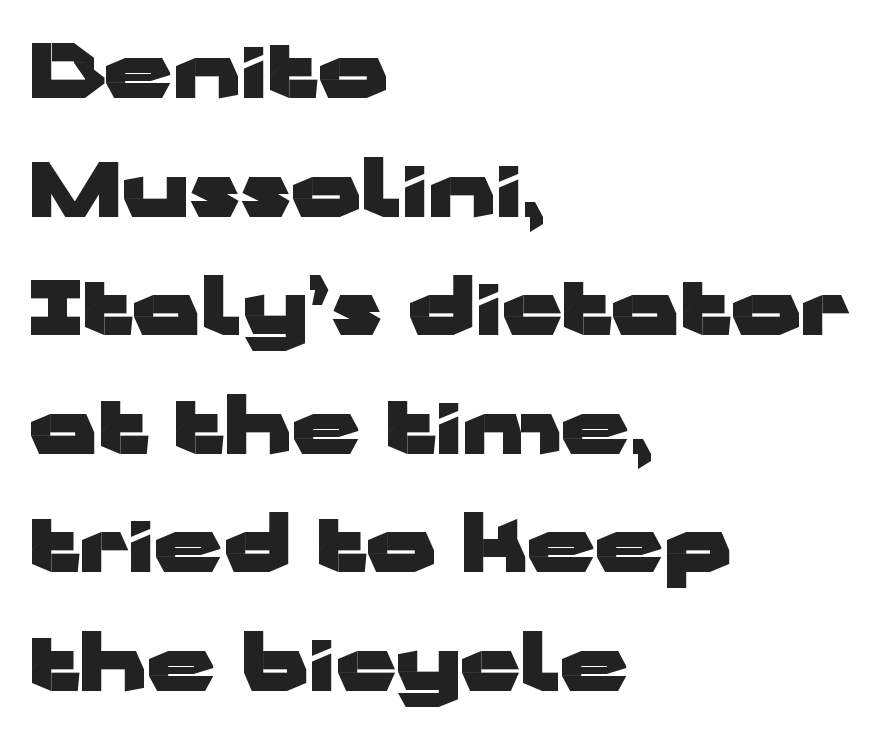
Its strokes are broad and dark, the hallmark of bold type. This sample has the flowing, uneven cadence of proportional lettering. Anything drawn beneath the words? Only blank space. The specimen reads as upright at a glance. The block of text has a typical density, with ordinary space between rows.
